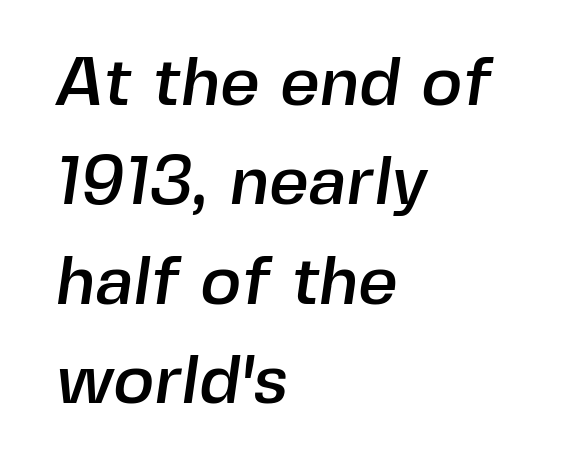
Just letters on the line, the space beneath them empty. These lines stack with their left ends in a neat column. The passage shown is typeset with a sans-serif family. Note the varied advance widths — an 'i' is clearly narrower than an 'm'. Vertical spacing — default.
